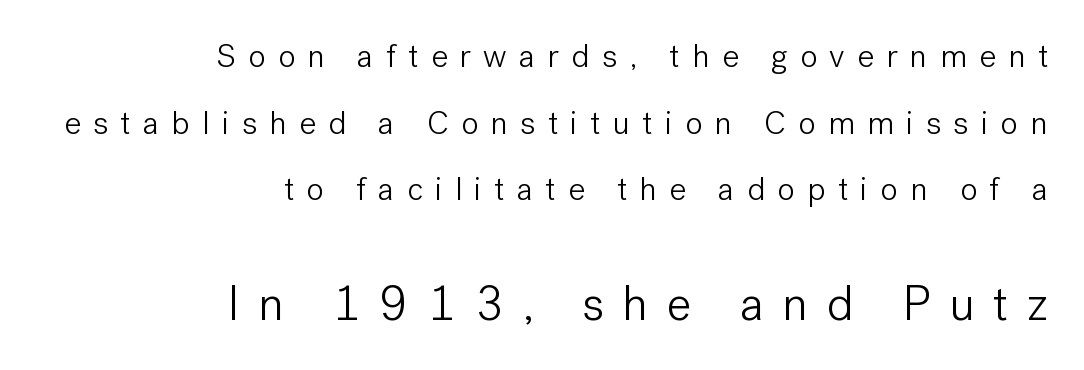
Descenders are the only things crossing below the line. The face used here is proportionally spaced, like ordinary book or web type. The face used here is rendered with a markedly widened letterfit. This sample trades compactness for vertical openness between lines.
